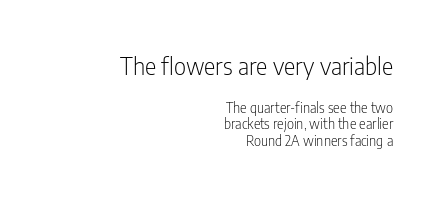
Descenders are the only things crossing below the line. Upright lettering throughout. Weight: in the light-to-regular range. This sample uses plain, unmodified letter spacing.
